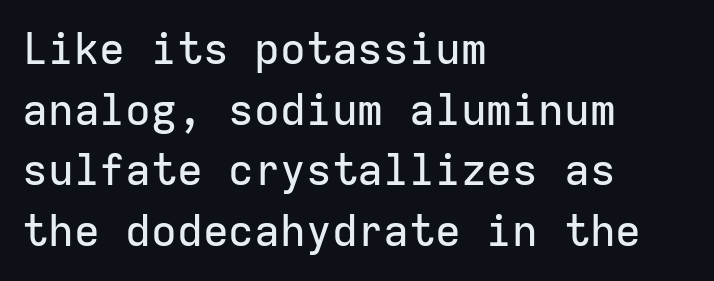
The lines in this sample share a left origin and differ only in where they stop. Nope, not italic — everything's standing straight. The glyphs are unaccompanied by any horizontal stroke below them. Think of a typewriter: that constant character pitch is what you see here. The type is set solid horizontally, with unmodified tracking.
